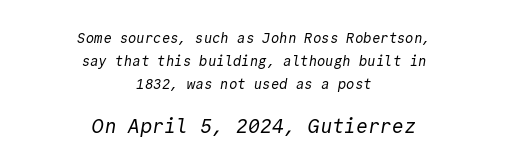
Q: Is the text bold? A: No.
Q: Is the text underlined? A: No.
Q: How is the paragraph aligned? A: Centered.
Q: Is the spacing between letters normal or unusually wide? A: Normal.
Q: Is the spacing between lines tight, normal or loose? A: Normal.
Q: Which block of text is set in a larger size, the first (top) or the second (bottom)? A: The second (bottom) one.
